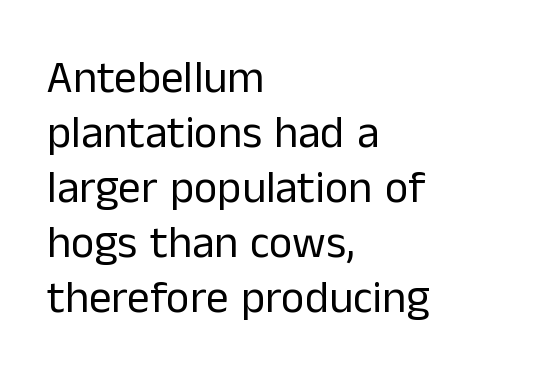
{"serif": "no", "italic": "no", "bold": "no", "weight": "regular", "width": "normal", "stroke_contrast": "low", "x_height": "medium", "monospaced": "no", "underline": "no", "align": "left", "line_spacing_ratio": 1.22, "letter_spacing": "normal", "letter_spacing_em": 0.0, "glyph_px": 45}
